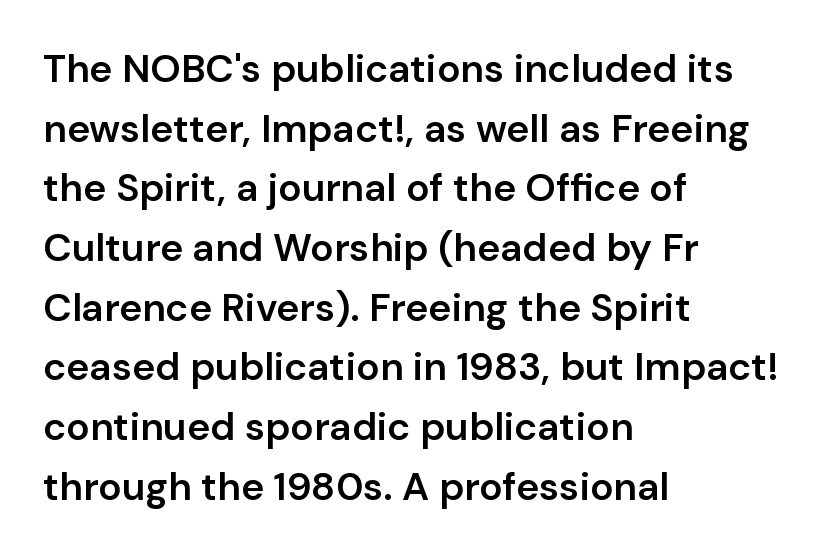
Bare-footed words on every line. Tracking value appears to be zero — textbook default spacing. Notice how descenders clear the ascenders below comfortably — that's standard leading. If you drew a ruler down the left edge, every line would touch it. A typesetter would call this proportional, since set widths differ per character. The letters stand upright; this is a roman face.
